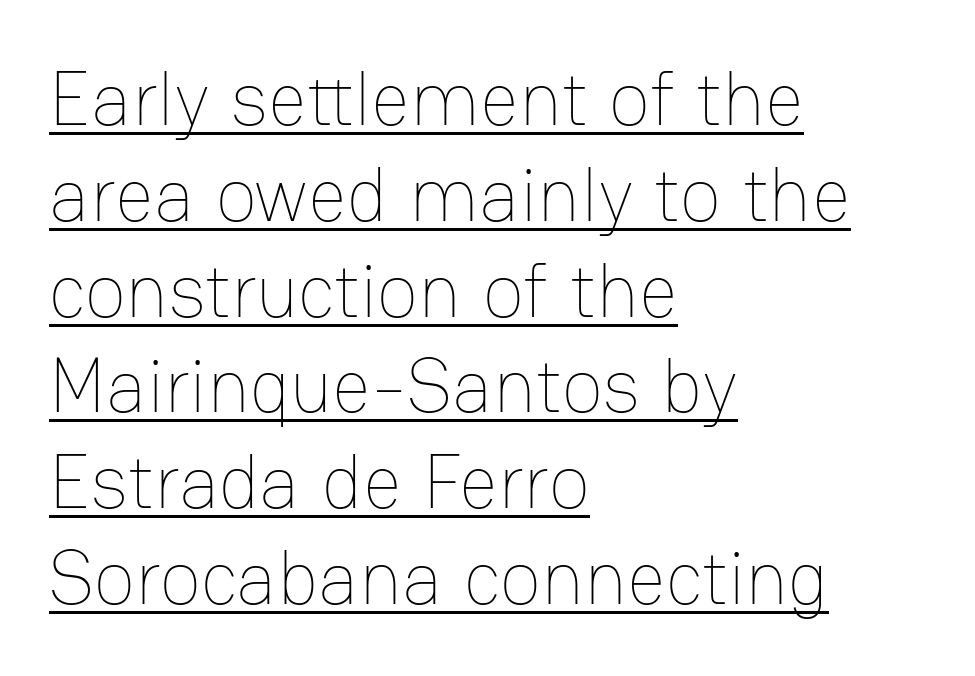
Short and long lines alike share a common starting point at left. The leading is moderate, giving the passage an even texture. A typesetter would call this proportional, since set widths differ per character. Caption: standard tracking, unaltered. This is roman type, the default non-slanted kind. The passage shown is not bold in any degree.
